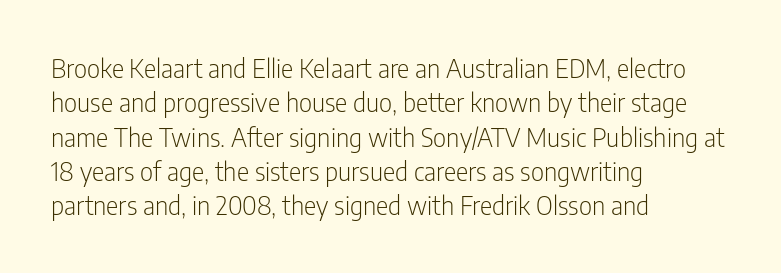
{"italic": "no", "bold": "no", "underline": "no", "align": "left", "line_spacing": "normal", "line_spacing_ratio": 1.32, "letter_spacing": "normal", "letter_spacing_em": 0.0, "glyph_px": 26}
